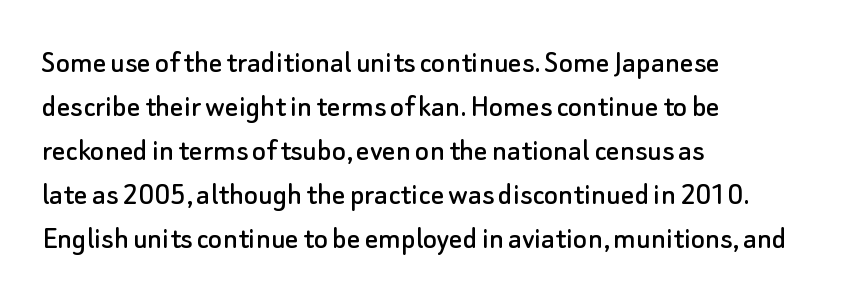
{"serif": "no", "italic": "no", "width": "normal", "stroke_contrast": "low", "x_height": "small", "monospaced": "no", "underline": "no", "align": "left", "line_spacing": "normal", "line_spacing_ratio": 1.33, "letter_spacing": "normal", "letter_spacing_em": 0.0, "glyph_px": 33}
